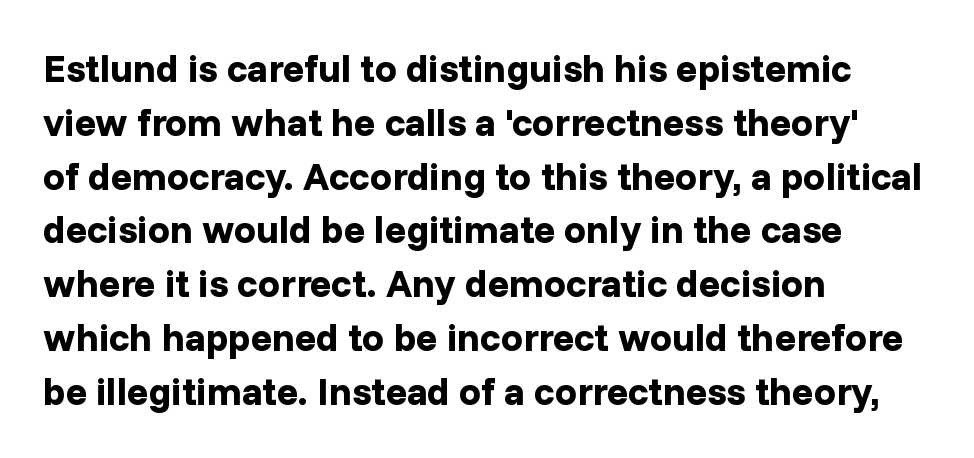
The image shows 39 px bold sans-serif type, upright; set left-aligned, normal line spacing (1.38x), normal letter spacing, not underlined; low stroke contrast and a medium x-height.
